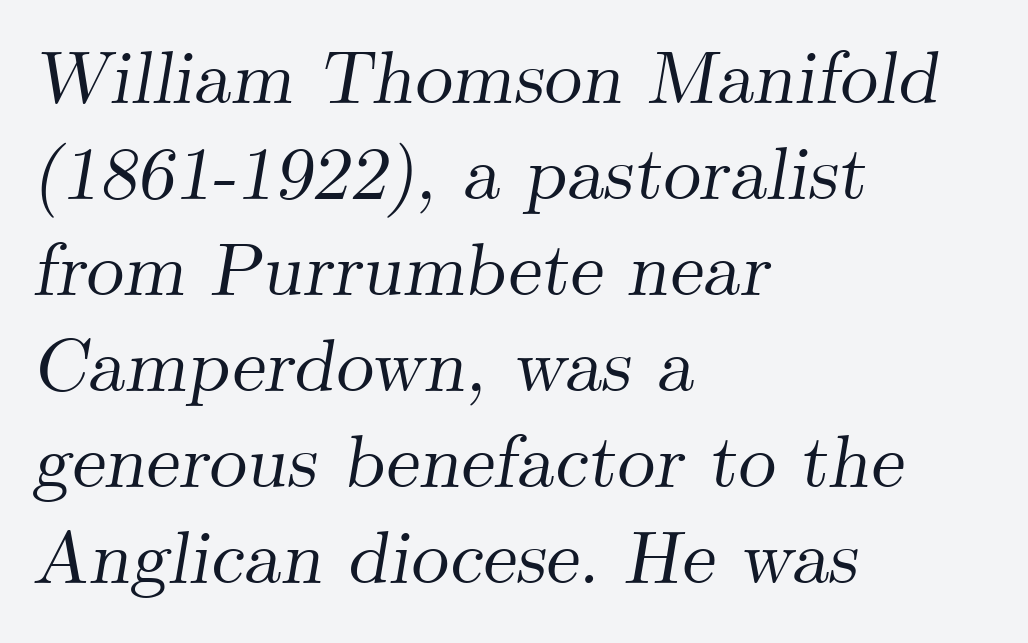
The image shows 75 px serif type, italic (leaning right); set left-aligned, normal line spacing (1.28x), normal letter spacing, not underlined; medium stroke contrast and a small x-height.
